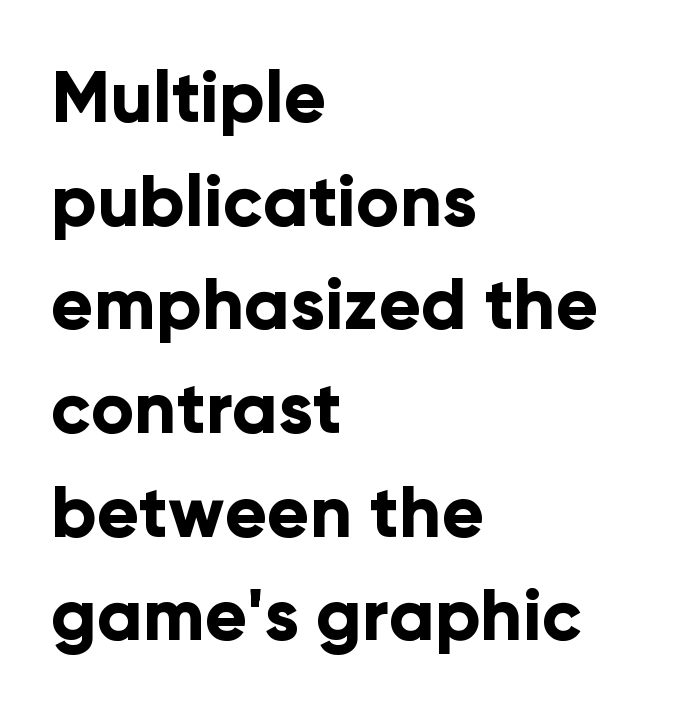
The image shows 71 px bold sans-serif type, upright; set left-aligned, normal line spacing (1.46x), normal letter spacing, not underlined; low stroke contrast and a medium x-height.
